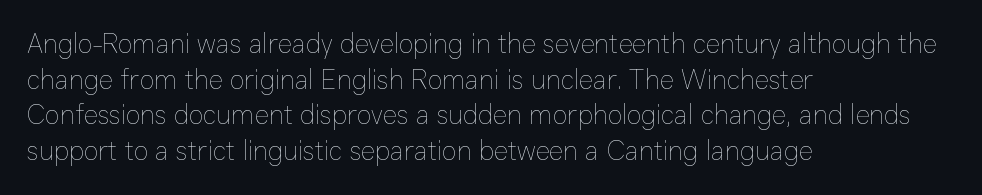
{"italic": "no", "bold": "no", "underline": "no", "align": "left", "line_spacing": "normal", "line_spacing_ratio": 1.32, "letter_spacing": "normal", "letter_spacing_em": 0.0, "glyph_px": 27}
